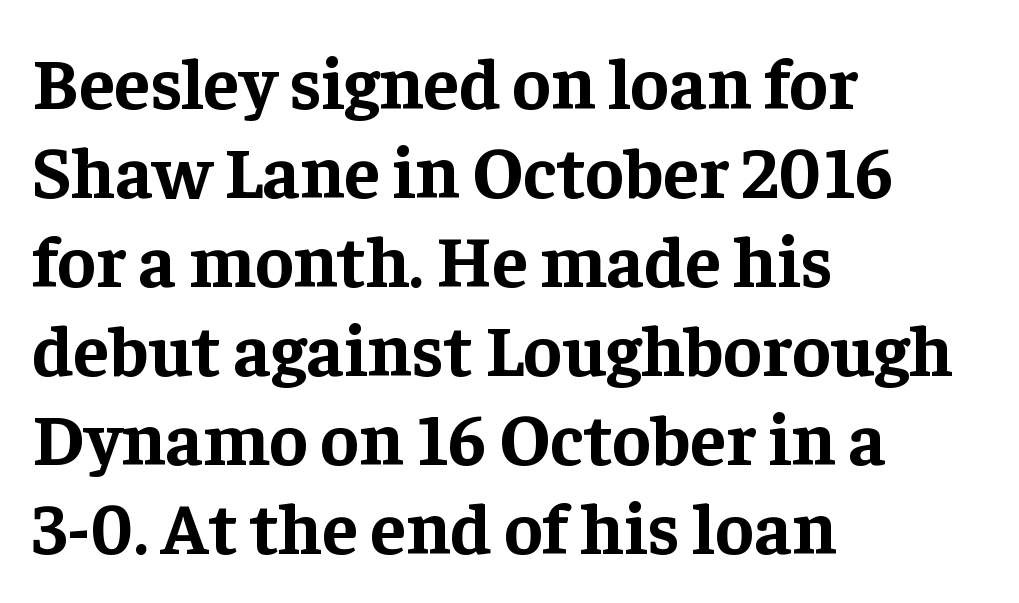
The image shows 73 px bold serif type, upright; set left-aligned, line spacing 1.22x, normal letter spacing, not underlined; low stroke contrast and a medium x-height.
